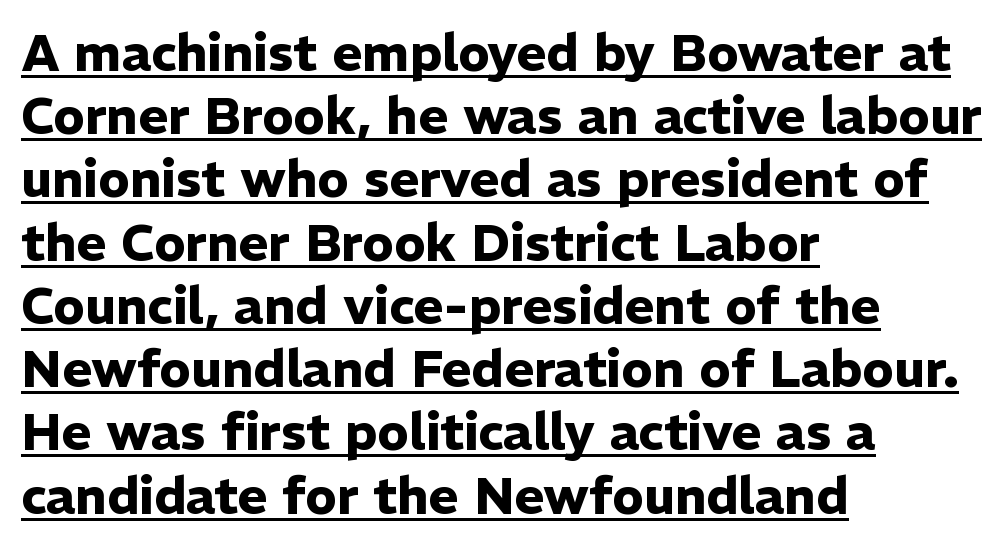
The sample has been set heavy, in full bold. This is underlined copy, the kind a proofreader might mark for attention. Looks like regular typesetting: each glyph gets only the width it needs. These lines are set flush left with a ragged right edge. Italic? Not at all — the glyphs are vertical. Examine the stroke ends and you'll find no serifs.
